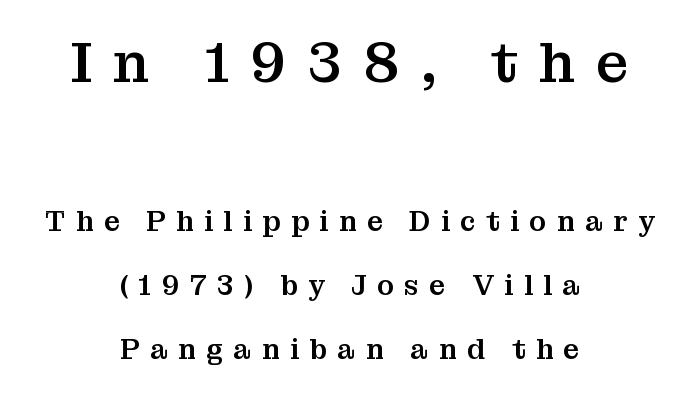
{"serif": "yes", "italic": "no", "width": "normal", "stroke_contrast": "medium", "x_height": "medium", "monospaced": "no", "underline": "no", "align": "center", "line_spacing": "loose", "line_spacing_ratio": 2.3, "letter_spacing": "wide", "letter_spacing_em": 0.37, "larger_block": "first", "size_ratio": 2.04, "glyph_px": 57}
